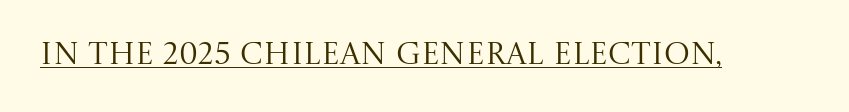
{"serif": "yes", "italic": "no", "bold": "no", "weight": "regular", "width": "normal", "stroke_contrast": "medium", "x_height": "large", "monospaced": "no", "underline": "yes", "letter_spacing": "normal", "letter_spacing_em": 0.0, "glyph_px": 31}
